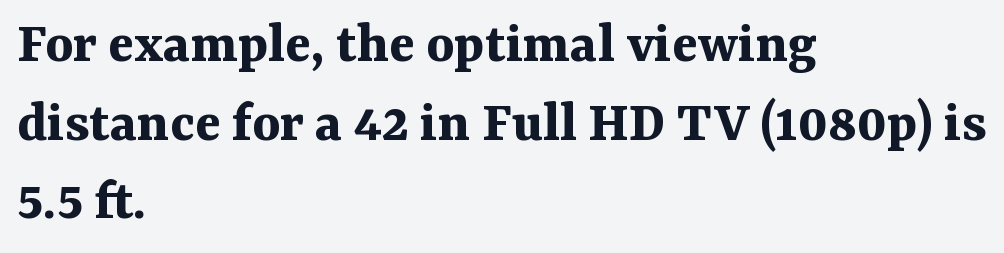
This is the regular roman posture of the typeface. Vertically, the passage feels balanced, rows spaced as you'd expect. Little horizontal feet cap the strokes, marking this as serif type. Bare-footed words on every line. Each letter keeps its own natural width here, so spacing adapts to shape. The passage shown has conventional tracking throughout.
